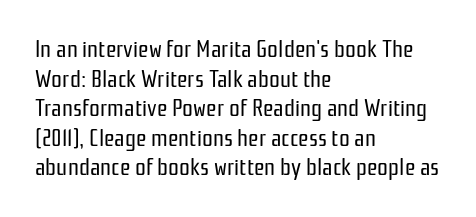
Words appear dense and cohesive because spacing is normal. Stem width sits at or under what a default text font uses. Honestly, there is no underline to notice here at all. The lettering stays uniformly vertical, giving the passage a roman look.
